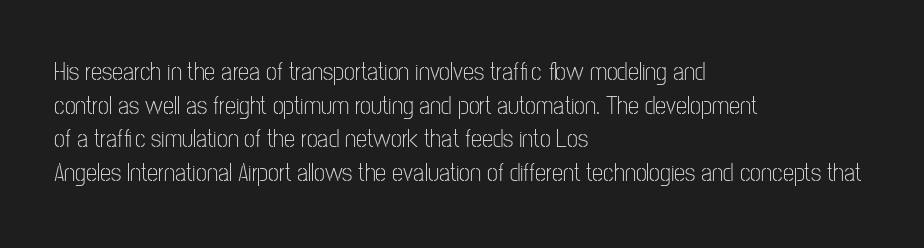
{"italic": "no", "bold": "no", "underline": "no", "align": "left", "line_spacing": "normal", "line_spacing_ratio": 1.35, "letter_spacing": "normal", "letter_spacing_em": 0.0, "glyph_px": 25}
